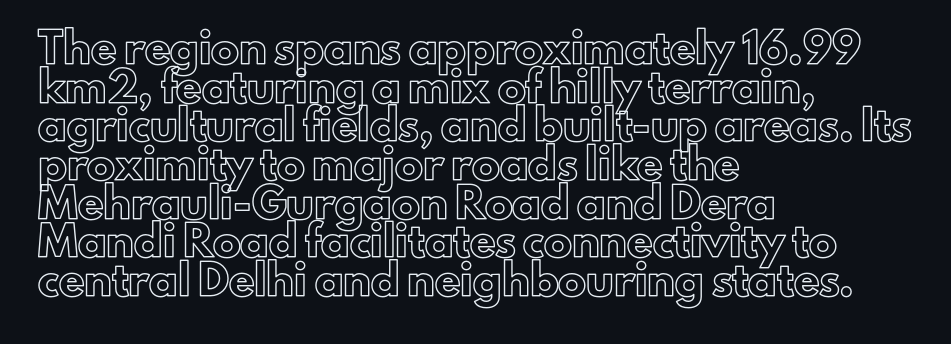
Reading down the block, your eye returns to a fixed left position each line. The font's upright variant was chosen for this text. The type is set solid horizontally, with unmodified tracking. Only glyphs here, with clear space below each row. Looks like regular typesetting: each glyph gets only the width it needs.
